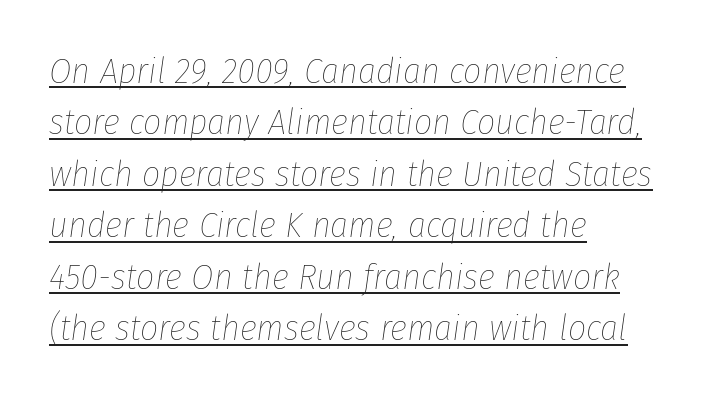
{"italic": "yes", "lean": "right", "slant_degrees": 8, "bold": "no", "weight": "thin", "width": "condensed", "stroke_contrast": "low", "x_height": "medium", "monospaced": "no", "underline": "yes", "align": "left", "line_spacing": "normal", "line_spacing_ratio": 1.43, "letter_spacing": "normal", "letter_spacing_em": 0.0, "glyph_px": 36}
